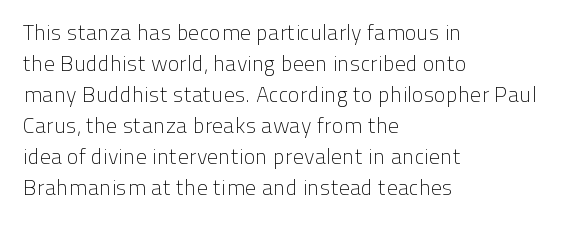
The image shows 22 px text type, upright; set left-aligned, normal line spacing (1.41x), normal letter spacing, not underlined.
